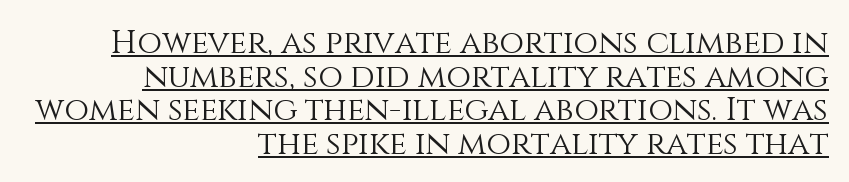
The image shows 32 px light type, upright; set right-aligned, tight line spacing (1.05x), normal letter spacing, underlined; medium stroke contrast and a large x-height.
